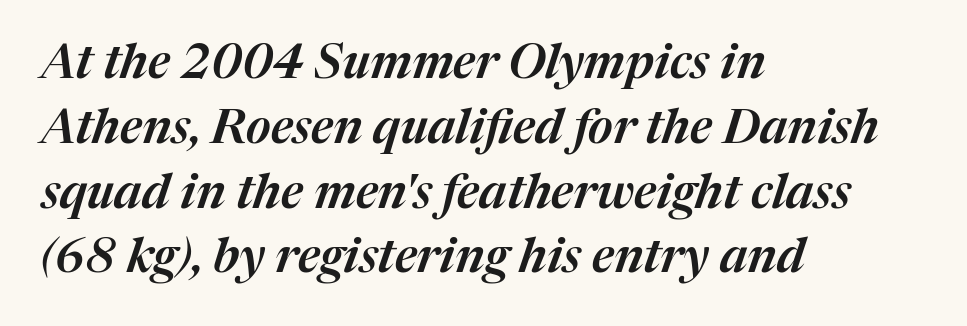
Looks like regular typesetting: each glyph gets only the width it needs. Every character sits at an angle, as italics do. The block of text has a typical density, with ordinary space between rows. The foot of each line stays bare and open.
